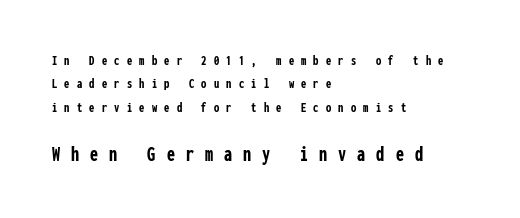
{"italic": "no", "bold": "yes", "underline": "no", "align": "left", "line_spacing": "normal", "line_spacing_ratio": 1.56, "letter_spacing": "wide", "letter_spacing_em": 0.48, "larger_block": "second", "size_ratio": 1.53, "glyph_px": 23}
